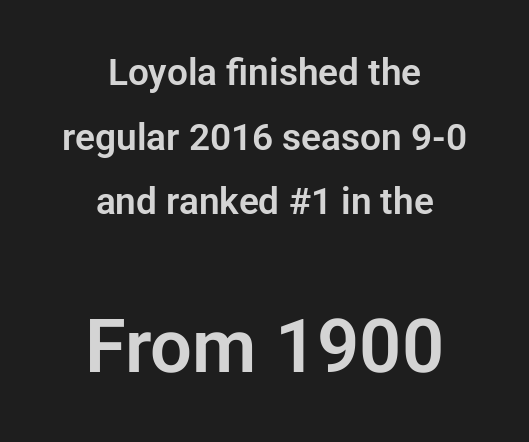
Visually the block forms a symmetrical silhouette, jagged on both flanks. Is this a fixed-width face? No — the glyphs have proportional, varying widths. Characters remain perfectly vertical along every line. In terms of letterform style, serifs are entirely absent.
